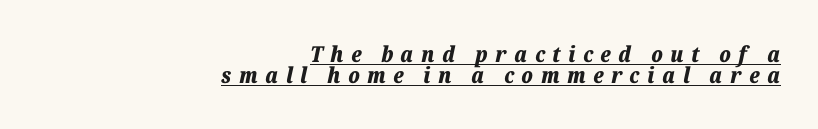
Weight: bold. Rows of type sit shoulder to shoulder in the vertical direction. Rendered with sloped, italic letterforms. Quick note: underline on.
